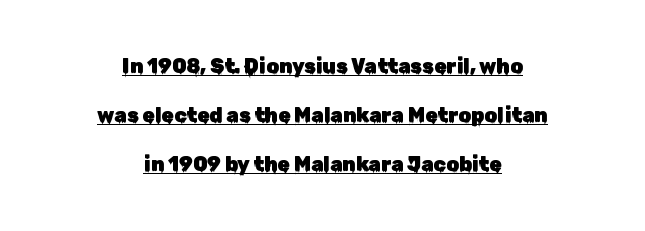
Q: Is the text italic (slanted)? A: No, it is upright.
Q: Is the text underlined? A: Yes.
Q: How is the paragraph aligned? A: Centered.
Q: Is the spacing between letters normal or unusually wide? A: Normal.
Q: Is the spacing between lines tight, normal or loose? A: Loose.
